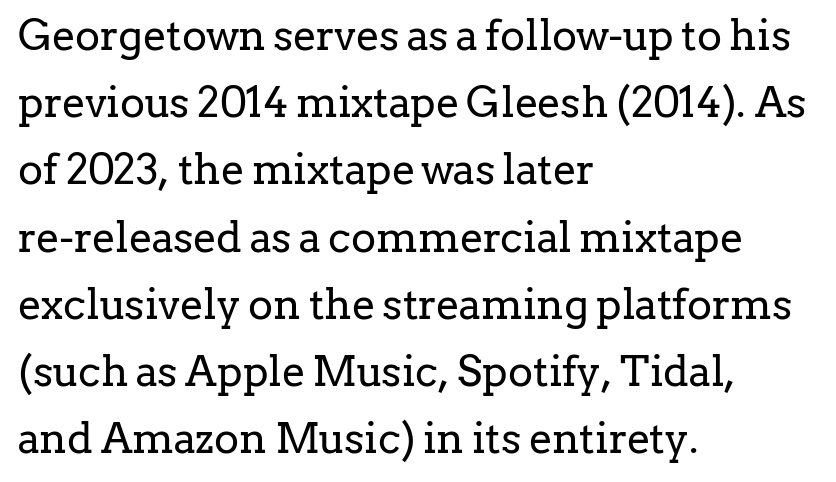
Q: Is the text bold? A: No.
Q: Is the text italic (slanted)? A: No, it is upright.
Q: Is the typeface a serif or a sans-serif typeface? A: Serif.
Q: Is the text underlined? A: No.
Q: How is the paragraph aligned? A: Left-aligned.
Q: Is the spacing between letters normal or unusually wide? A: Normal.
Q: Is the spacing between lines tight, normal or loose? A: Normal.
Q: Width (condensed, normal, or wide)? A: Normal.
Q: Stroke contrast? A: Low.
Q: x-height? A: Medium.
Q: Monospaced? A: No.
